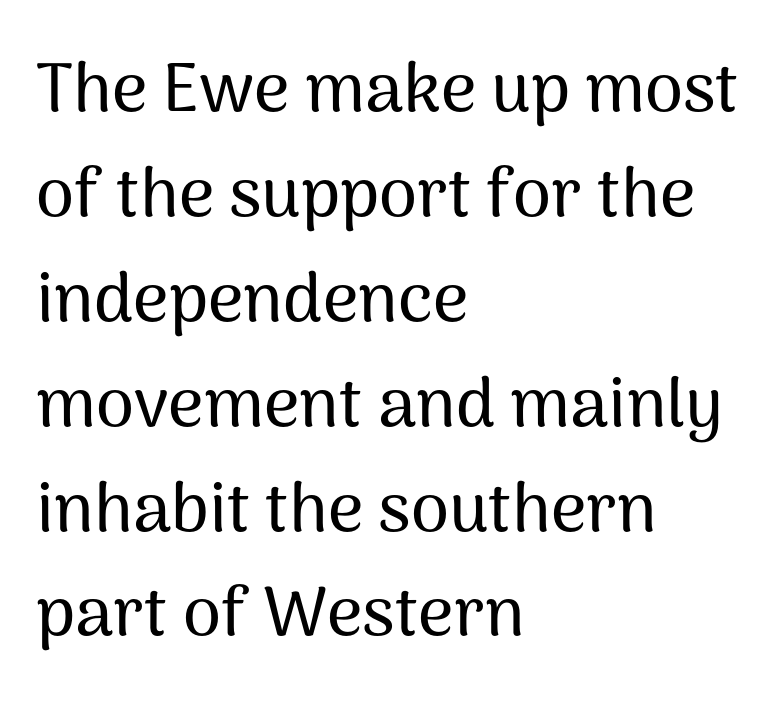
{"serif": "no", "italic": "no", "width": "normal", "stroke_contrast": "medium", "x_height": "medium", "monospaced": "no", "underline": "no", "align": "left", "line_spacing": "normal", "line_spacing_ratio": 1.52, "letter_spacing": "normal", "letter_spacing_em": 0.0, "glyph_px": 69}
